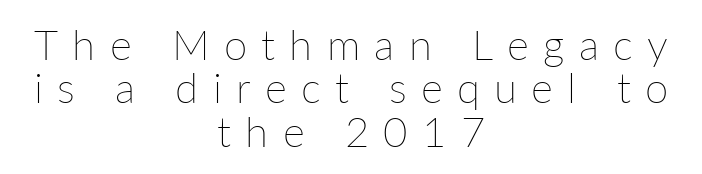
Q: Is the text bold? A: No.
Q: Is the text italic (slanted)? A: No, it is upright.
Q: Is the text underlined? A: No.
Q: How is the paragraph aligned? A: Centered.
Q: Is the spacing between letters normal or unusually wide? A: Unusually wide.
Q: Is the spacing between lines tight, normal or loose? A: Tight.
Q: Width (condensed, normal, or wide)? A: Normal.
Q: Stroke contrast? A: Low.
Q: x-height? A: Medium.
Q: Monospaced? A: No.
